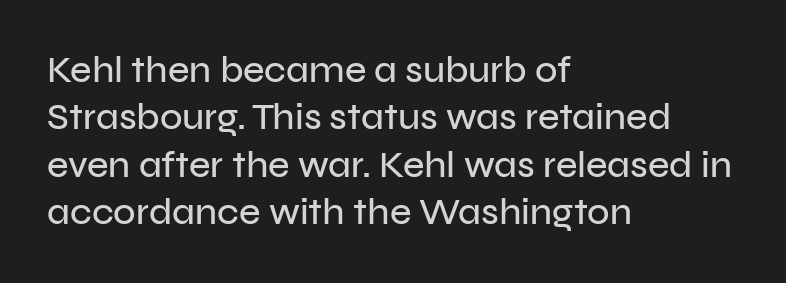
The image shows 37 px sans-serif type, upright; set left-aligned, normal line spacing (1.28x), normal letter spacing, not underlined; low stroke contrast and a medium x-height.
